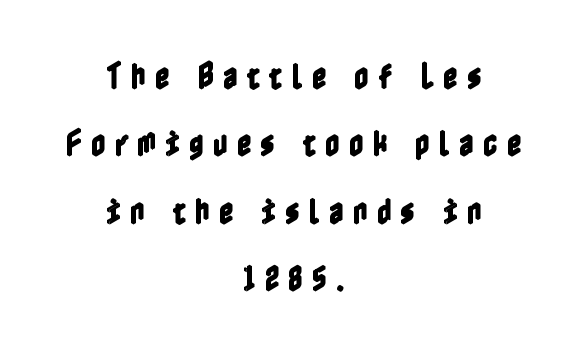
Q: Is the text italic (slanted)? A: No, it is upright.
Q: Is the text underlined? A: No.
Q: How is the paragraph aligned? A: Centered.
Q: Is the spacing between letters normal or unusually wide? A: Unusually wide.
Q: Is the spacing between lines tight, normal or loose? A: Loose.
Q: Width (condensed, normal, or wide)? A: Condensed.
Q: x-height? A: Medium.
